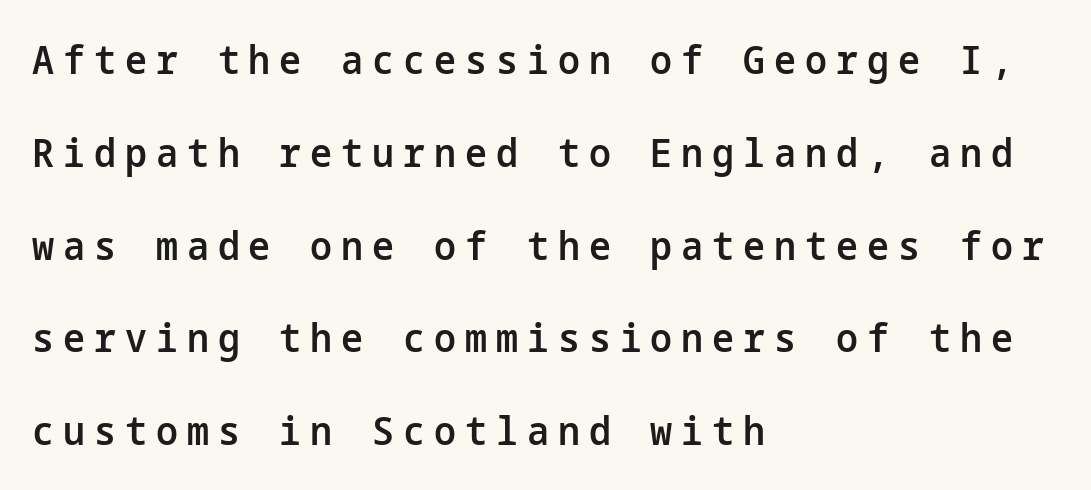
Q: Is the text bold? A: Semi-bold.
Q: Is the text italic (slanted)? A: No, it is upright.
Q: Is the typeface a serif or a sans-serif typeface? A: Sans-serif.
Q: Is the text underlined? A: No.
Q: How is the paragraph aligned? A: Left-aligned.
Q: Is the spacing between letters normal or unusually wide? A: Unusually wide.
Q: Is the spacing between lines tight, normal or loose? A: Loose.
Q: Width (condensed, normal, or wide)? A: Normal.
Q: Stroke contrast? A: Low.
Q: x-height? A: Medium.
